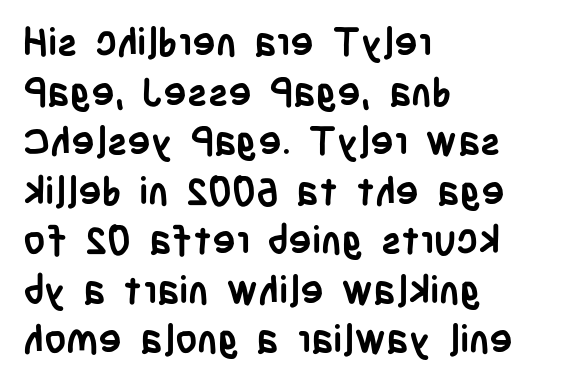
{"serif": "no", "italic": "no", "bold": "yes", "weight": "semibold", "width": "condensed", "stroke_contrast": "low", "x_height": "large", "monospaced": "no", "underline": "no", "align": "left", "line_spacing": "normal", "line_spacing_ratio": 1.27, "letter_spacing": "normal", "letter_spacing_em": 0.0, "glyph_px": 39}
